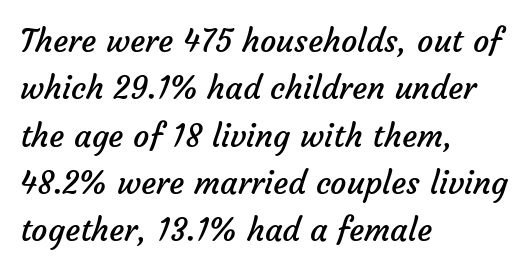
The image shows 32 px regular-weight sans-serif type; set left-aligned, normal line spacing (1.48x), normal letter spacing, not underlined; low stroke contrast and a medium x-height.
